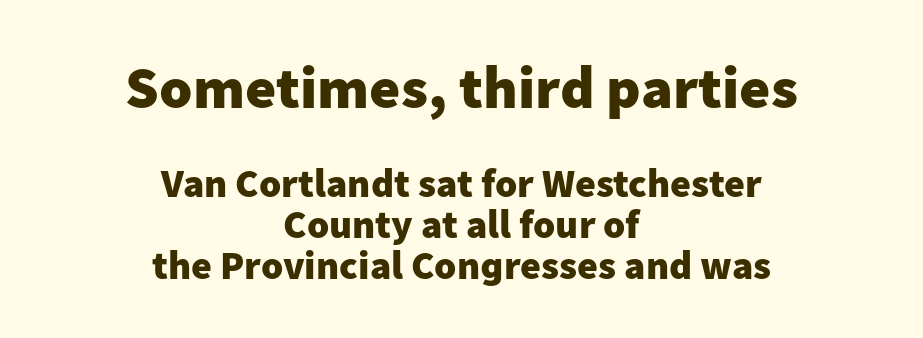
The specimen reads as upright at a glance. Does the leading feel generous? Not at all — it's pinched. The passage shown is typeset with a sans-serif family. This layout puts the oversized block above and the modest block below. Heavy-handed strokes throughout: this text is bold.
